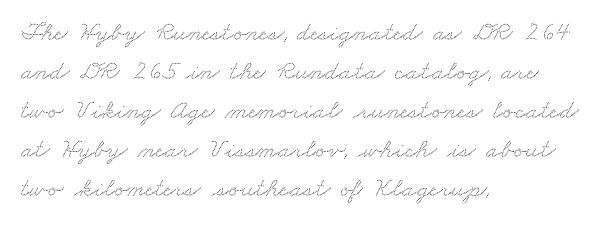
The image shows 27 px text type; set left-aligned, normal line spacing (1.44x), normal letter spacing, not underlined.
